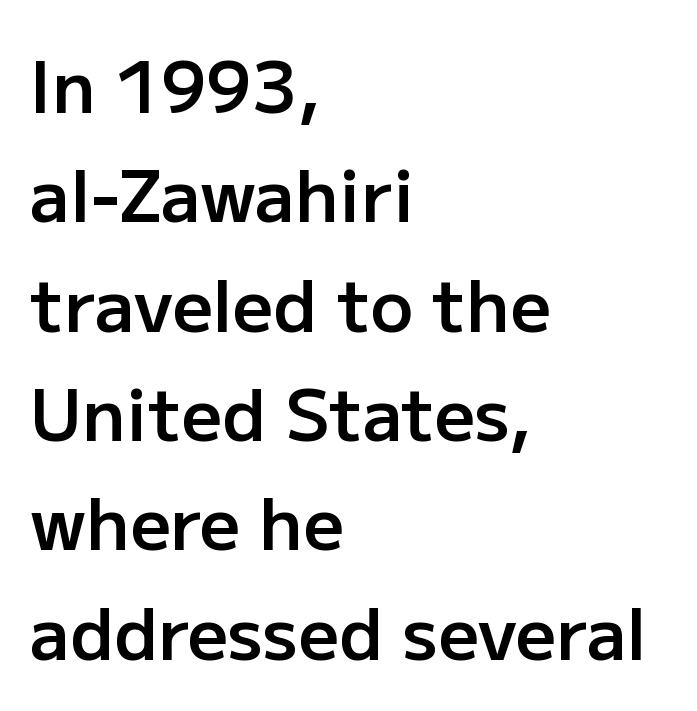
{"serif": "no", "italic": "no", "bold": "semi", "weight": "semibold", "width": "normal", "stroke_contrast": "low", "x_height": "medium", "monospaced": "no", "underline": "no", "align": "left", "line_spacing": "normal", "line_spacing_ratio": 1.54, "letter_spacing": "normal", "letter_spacing_em": 0.0, "glyph_px": 71}
